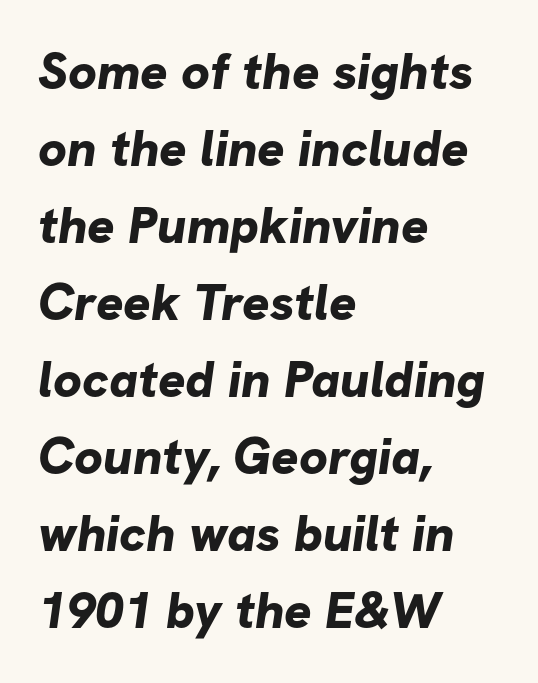
{"serif": "no", "bold": "yes", "weight": "bold", "width": "normal", "stroke_contrast": "low", "x_height": "medium", "monospaced": "no", "underline": "no", "align": "left", "line_spacing": "normal", "line_spacing_ratio": 1.51, "letter_spacing": "normal", "letter_spacing_em": 0.0, "glyph_px": 51}
